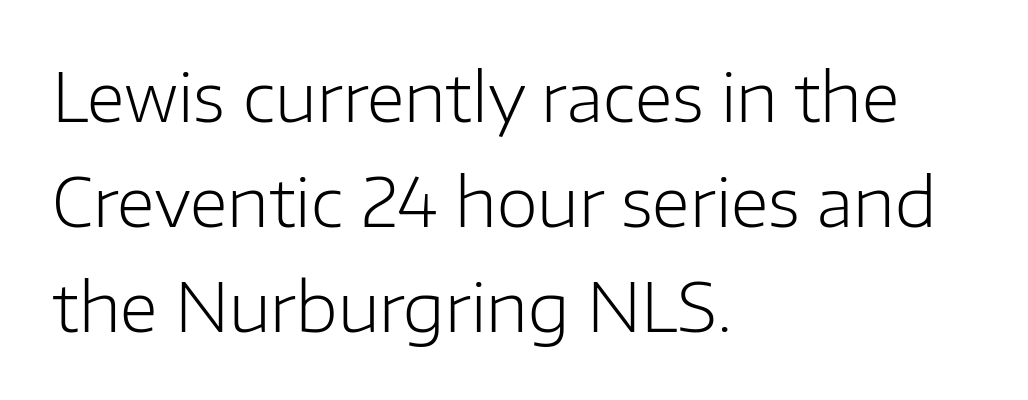
The image shows 67 px light sans-serif type, upright; set left-aligned, normal line spacing (1.57x), normal letter spacing, not underlined; low stroke contrast and a medium x-height.
